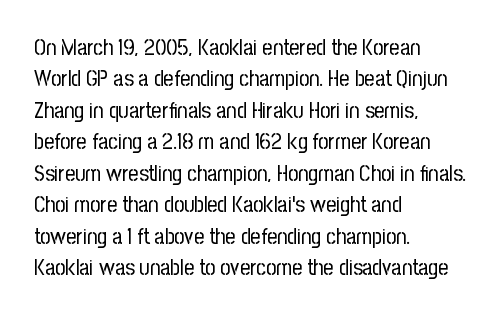
The line-height multiplier appears to be the usual default. The ragged edge is on the right, which tells us the setting is flush left. A typesetter would mark this as roman, not italic. This sample uses plain, unmodified letter spacing. No letter is thick-stroked: the sample isn't bold.
